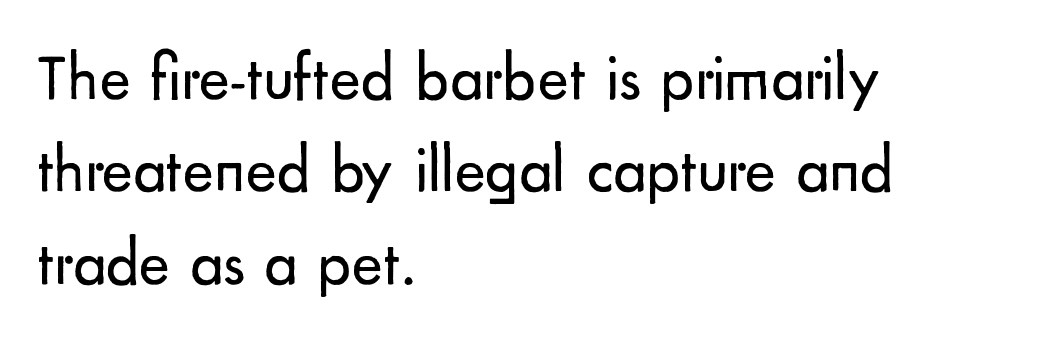
Q: Is the text bold? A: No.
Q: Is the text italic (slanted)? A: No, it is upright.
Q: Is the typeface a serif or a sans-serif typeface? A: Sans-serif.
Q: Is the text underlined? A: No.
Q: How is the paragraph aligned? A: Left-aligned.
Q: Is the spacing between letters normal or unusually wide? A: Normal.
Q: Is the spacing between lines tight, normal or loose? A: Normal.
Q: Width (condensed, normal, or wide)? A: Normal.
Q: Stroke contrast? A: Low.
Q: x-height? A: Small.
Q: Monospaced? A: No.
